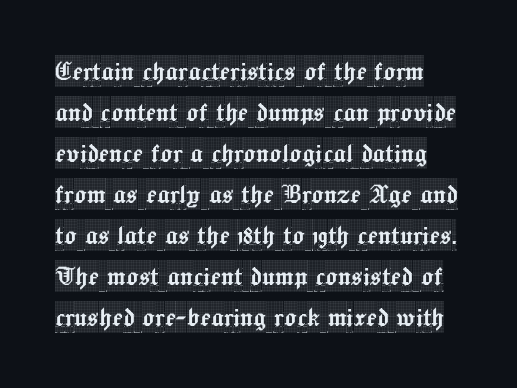
Q: Is the text italic (slanted)? A: No, it is upright.
Q: Is the typeface a serif or a sans-serif typeface? A: Serif.
Q: Is the text underlined? A: No.
Q: Is the spacing between letters normal or unusually wide? A: Normal.
Q: Is the spacing between lines tight, normal or loose? A: Normal.
Q: Width (condensed, normal, or wide)? A: Condensed.
Q: x-height? A: Large.
Q: Monospaced? A: No.
